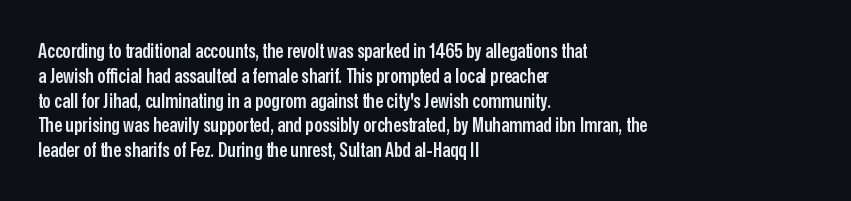
Where is the straight margin? On the left. These words are printed semibold, heavier than regular yet not bold. Designer's note — italics off, roman on. The space beneath each line is pristine and unruled. Words appear dense and cohesive because spacing is normal.
